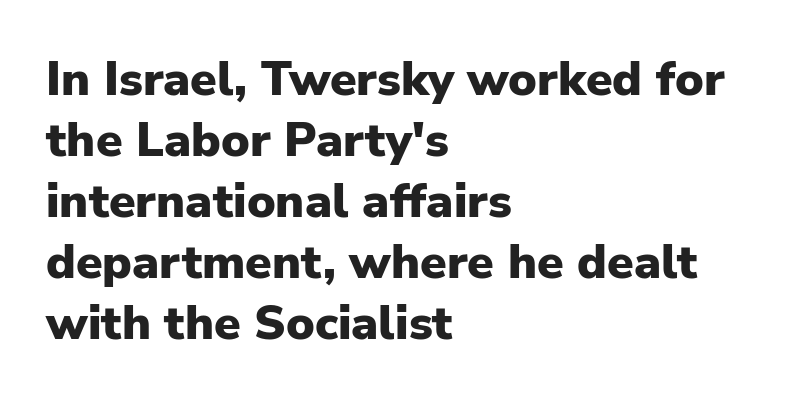
The image shows 48 px heavy sans-serif type, upright; set left-aligned, normal line spacing (1.27x), normal letter spacing, not underlined; low stroke contrast and a medium x-height.
